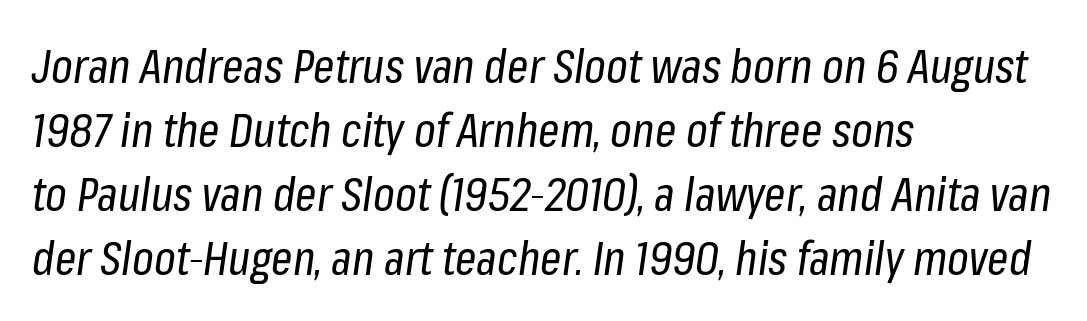
{"italic": "yes", "lean": "right", "slant_degrees": 8, "bold": "no", "weight": "regular", "width": "condensed", "stroke_contrast": "low", "x_height": "medium", "monospaced": "no", "underline": "no", "align": "left", "line_spacing": "normal", "line_spacing_ratio": 1.36, "letter_spacing": "normal", "letter_spacing_em": 0.0, "glyph_px": 47}
